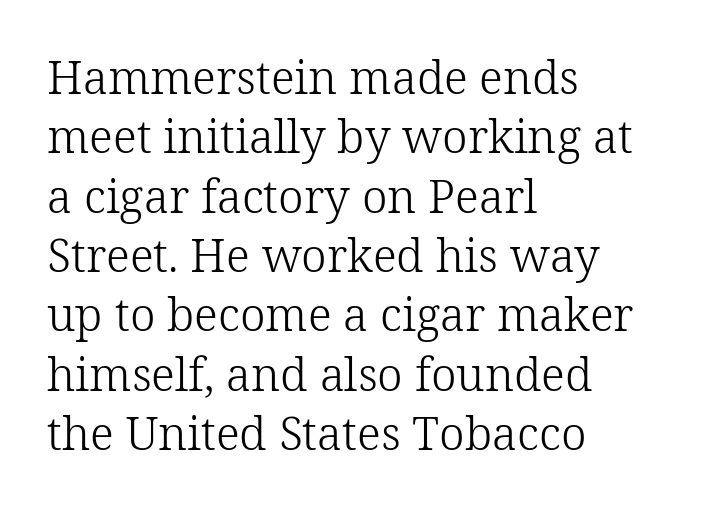
The image shows 46 px light serif type, upright; set left-aligned, normal line spacing (1.29x), normal letter spacing, not underlined; low stroke contrast and a medium x-height.
